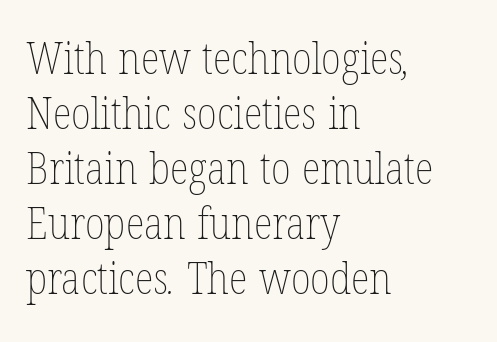
The image shows 44 px thin, condensed type; set left-aligned, normal line spacing (1.25x), normal letter spacing, not underlined; low stroke contrast and a medium x-height.
